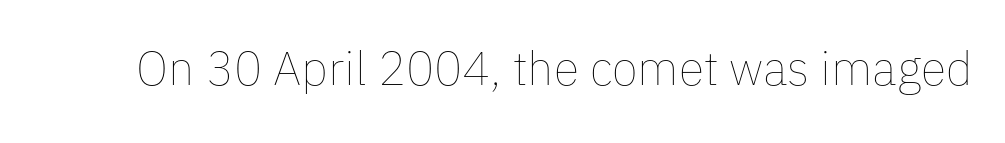
The image shows 47 px thin type, upright; set normal letter spacing, not underlined; low stroke contrast and a medium x-height.
